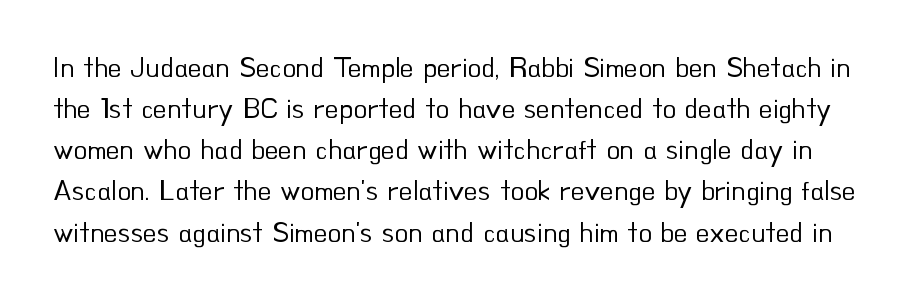
You could not count columns in this text — the font is proportionally spaced. The rendering keeps characters at their native spacing. The font's upright variant was chosen for this text. Note: no serifs on the glyphs.
